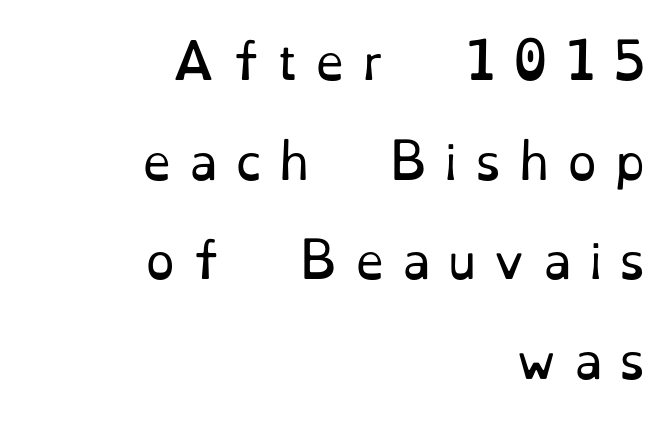
No chunkiness to these letters — they're not bold. These lines are set flush right with a ragged left edge. Character widths vary here, with narrow letters taking less room than wide ones. The letters are spread apart with noticeably loose tracking. Every stem runs plumb, perpendicular to the baseline.
